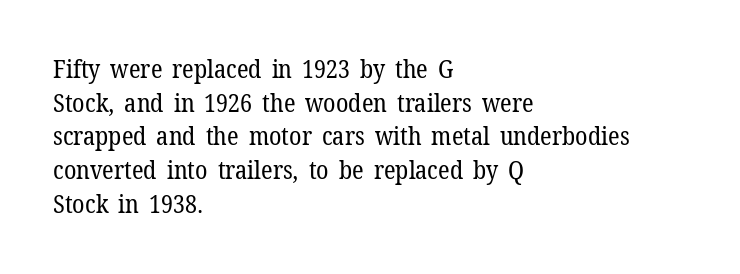
Q: Is the text bold? A: No.
Q: Is the text italic (slanted)? A: No, it is upright.
Q: Is the text underlined? A: No.
Q: How is the paragraph aligned? A: Left-aligned.
Q: Is the spacing between letters normal or unusually wide? A: Normal.
Q: Is the spacing between lines tight, normal or loose? A: Normal.
